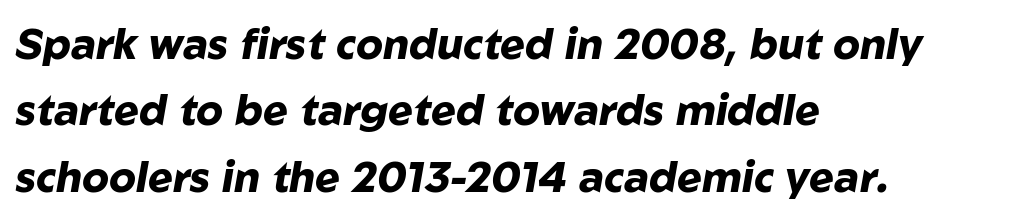
The image shows 42 px heavy type, italic (leaning right); set left-aligned, normal line spacing (1.58x), normal letter spacing, not underlined; low stroke contrast and a medium x-height.
